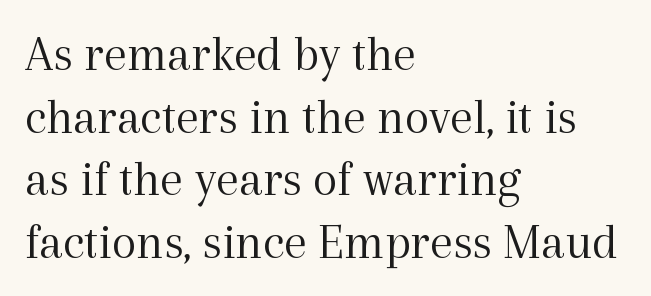
{"serif": "yes", "italic": "no", "bold": "no", "weight": "light", "width": "normal", "x_height": "medium", "monospaced": "no", "underline": "no", "align": "left", "line_spacing_ratio": 1.23, "letter_spacing": "normal", "letter_spacing_em": 0.0, "glyph_px": 51}
